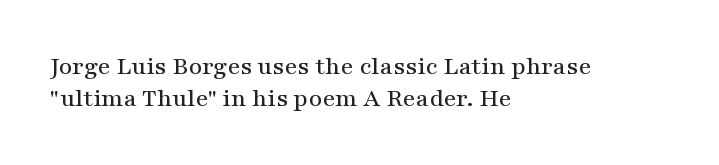
The image shows 26 px text type, upright; set left-aligned, line spacing 1.23x, normal letter spacing, not underlined.
